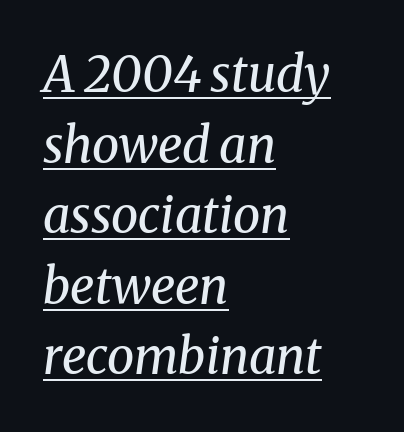
The image shows 49 px regular-weight serif type, italic (leaning right); set left-aligned, normal line spacing (1.44x), normal letter spacing, underlined; medium stroke contrast and a medium x-height.
